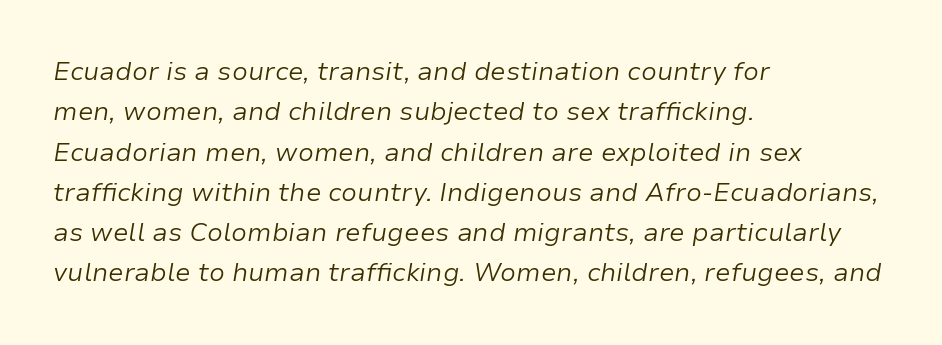
Q: Is the text bold? A: No.
Q: Is the text italic (slanted)? A: Yes, it leans right by about 9 degrees.
Q: Is the text underlined? A: No.
Q: How is the paragraph aligned? A: Left-aligned.
Q: Is the spacing between letters normal or unusually wide? A: Normal.
Q: Is the spacing between lines tight, normal or loose? A: Normal.
